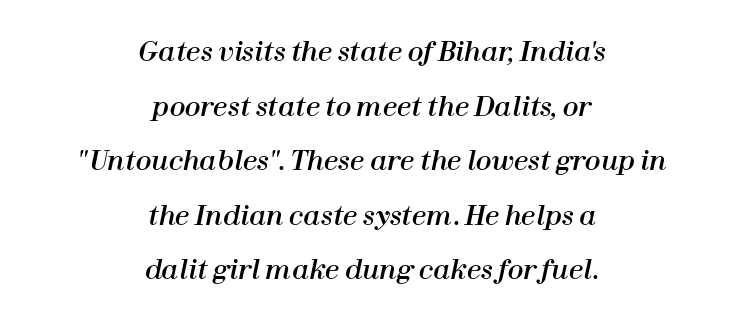
Type without underlining. The letters sit at their default tracking, neither squeezed nor spread. Teacher's note: observe the equal gaps on both sides — that is centered alignment. Characters are canted at an angle relative to the baseline's perpendicular. This sample trades compactness for vertical openness between lines.
